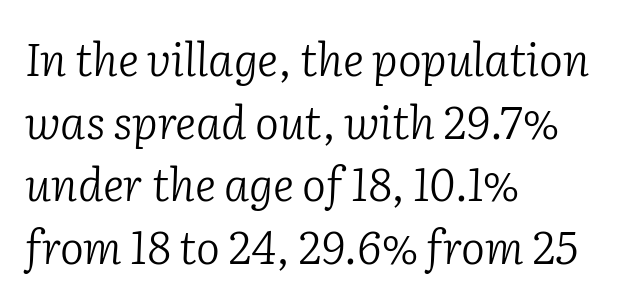
The image shows 45 px light serif type, italic (leaning right); set left-aligned, normal line spacing (1.39x), normal letter spacing, not underlined; low stroke contrast and a medium x-height.
